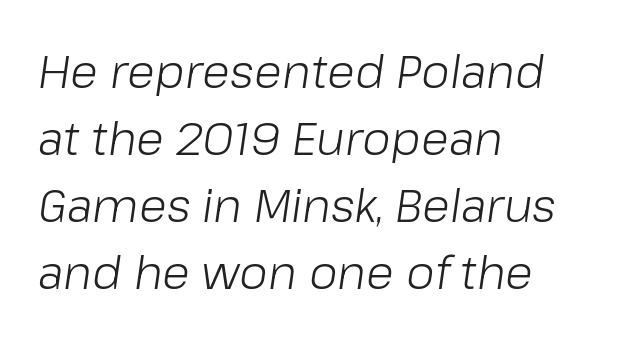
Q: Is the text bold? A: No.
Q: Is the text italic (slanted)? A: Yes, it leans right by about 8 degrees.
Q: Is the text underlined? A: No.
Q: How is the paragraph aligned? A: Left-aligned.
Q: Is the spacing between letters normal or unusually wide? A: Normal.
Q: Is the spacing between lines tight, normal or loose? A: Normal.
Q: Width (condensed, normal, or wide)? A: Normal.
Q: Stroke contrast? A: Low.
Q: x-height? A: Medium.
Q: Monospaced? A: No.
